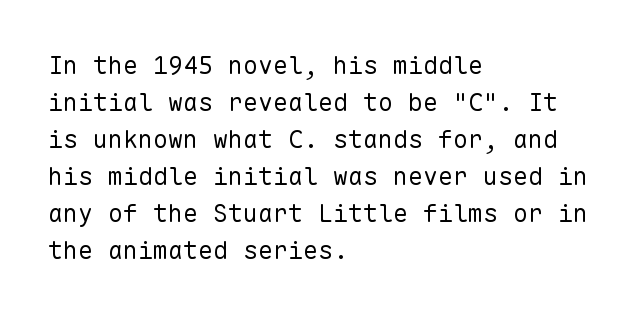
A typesetter would call this leading conventional body-copy spacing. Descender tails drop into unmarked territory. Visually the block forms a straight wall on the left and a jagged coastline on the right. Do the letters lean? They stand straight.
